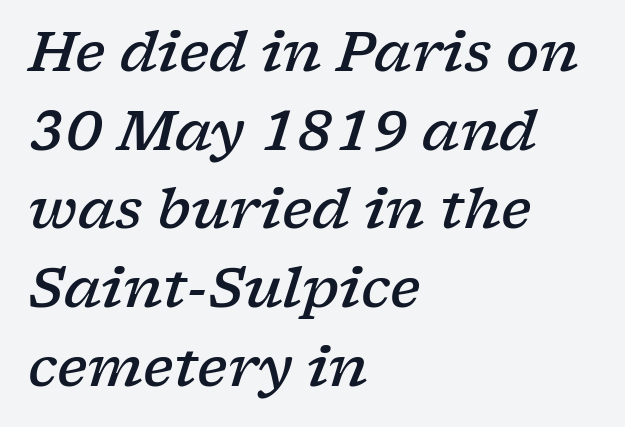
{"serif": "yes", "italic": "yes", "lean": "right", "slant_degrees": 17, "bold": "semi", "weight": "semibold", "width": "wide", "stroke_contrast": "low", "x_height": "medium", "monospaced": "no", "underline": "no", "align": "left", "line_spacing": "normal", "line_spacing_ratio": 1.43, "letter_spacing": "normal", "letter_spacing_em": 0.0, "glyph_px": 55}
